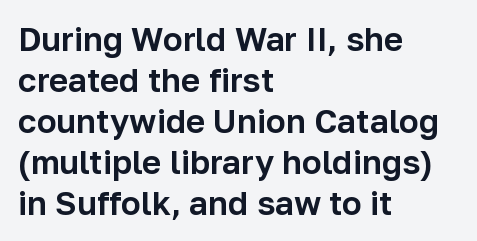
{"serif": "no", "italic": "no", "width": "normal", "stroke_contrast": "low", "x_height": "medium", "monospaced": "no", "underline": "no", "align": "left", "line_spacing_ratio": 1.24, "letter_spacing": "normal", "letter_spacing_em": 0.0, "glyph_px": 33}
